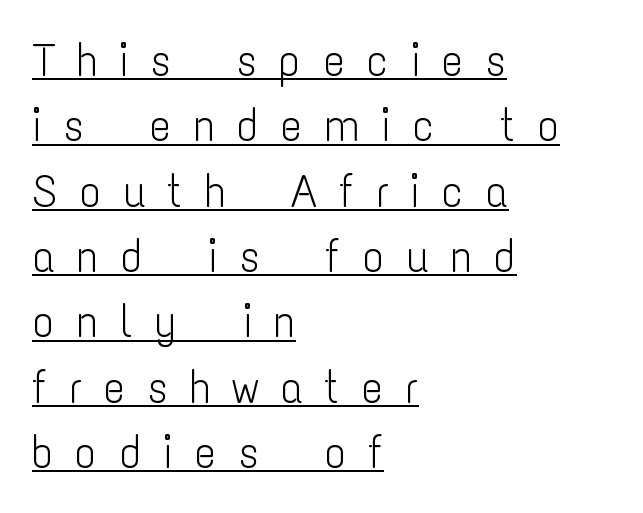
The image shows 46 px light, condensed sans-serif type, upright; set left-aligned, normal line spacing (1.42x), unusually wide letter spacing (+0.46 em), underlined; low stroke contrast and a medium x-height.
